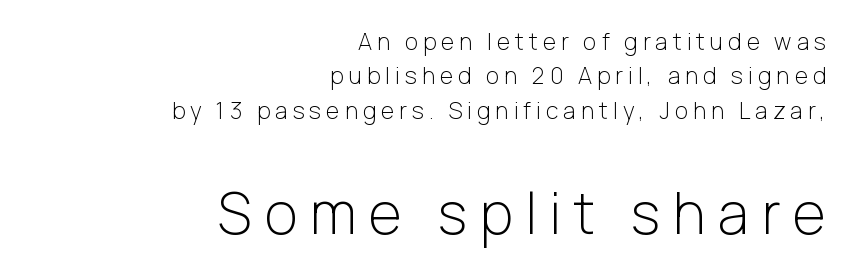
Q: Is the text bold? A: No.
Q: Is the text italic (slanted)? A: No, it is upright.
Q: Is the typeface a serif or a sans-serif typeface? A: Sans-serif.
Q: Is the text underlined? A: No.
Q: How is the paragraph aligned? A: Right-aligned.
Q: Is the spacing between letters normal or unusually wide? A: Unusually wide.
Q: Is the spacing between lines tight, normal or loose? A: Normal.
Q: Which block of text is set in a larger size, the first (top) or the second (bottom)? A: The second (bottom) one.
Q: Width (condensed, normal, or wide)? A: Normal.
Q: Stroke contrast? A: Low.
Q: x-height? A: Medium.
Q: Monospaced? A: No.
